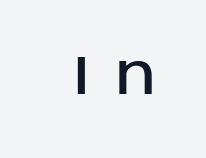
{"serif": "no", "italic": "no", "width": "normal", "stroke_contrast": "low", "x_height": "large", "monospaced": "no", "underline": "no", "letter_spacing": "wide", "letter_spacing_em": 0.46, "glyph_px": 55}
